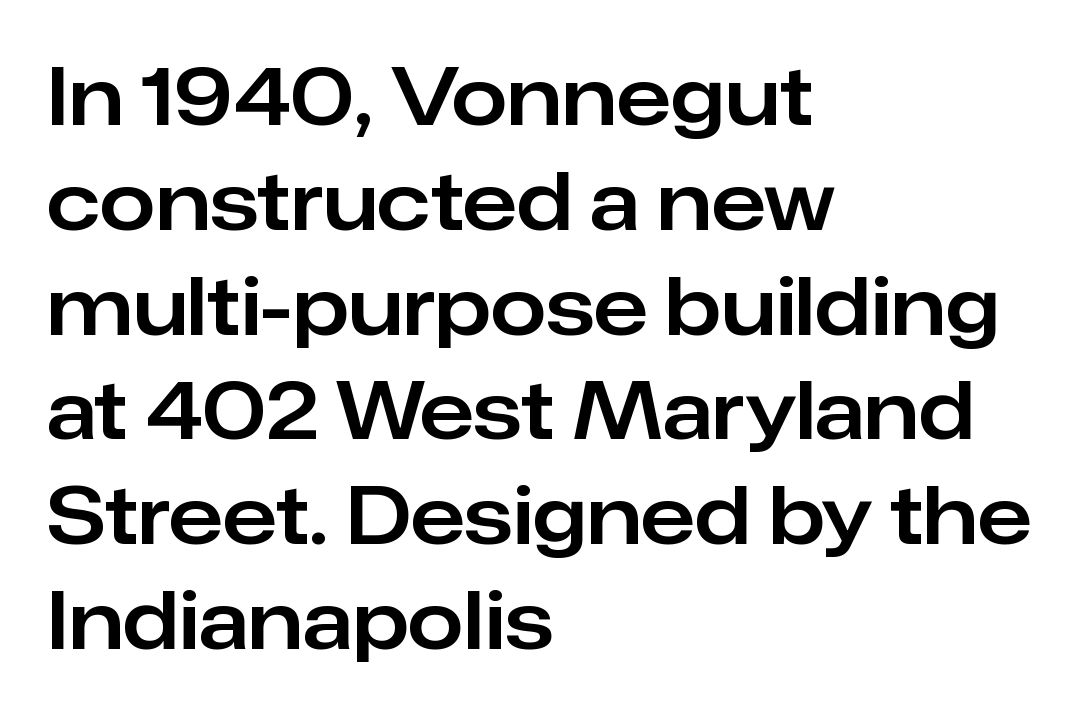
This is the regular roman posture of the typeface. Vertically, the passage feels balanced, rows spaced as you'd expect. Is the letter spacing exaggerated? No — it looks like the ordinary default. The passage shown is typeset with a sans-serif family. Varying glyph widths throughout — classic text-font behaviour. Any mark beneath the type? The region is blank.
